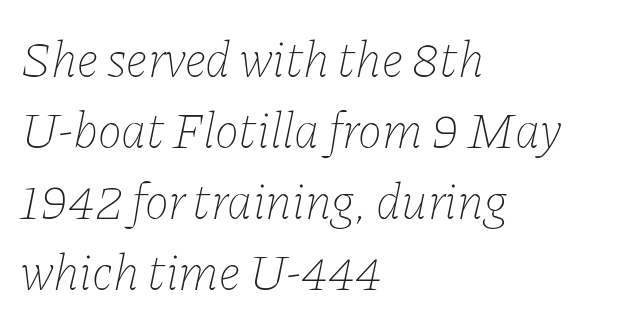
The image shows 51 px thin type, italic (leaning right); set left-aligned, normal line spacing (1.39x), normal letter spacing, not underlined; low stroke contrast and a medium x-height.
